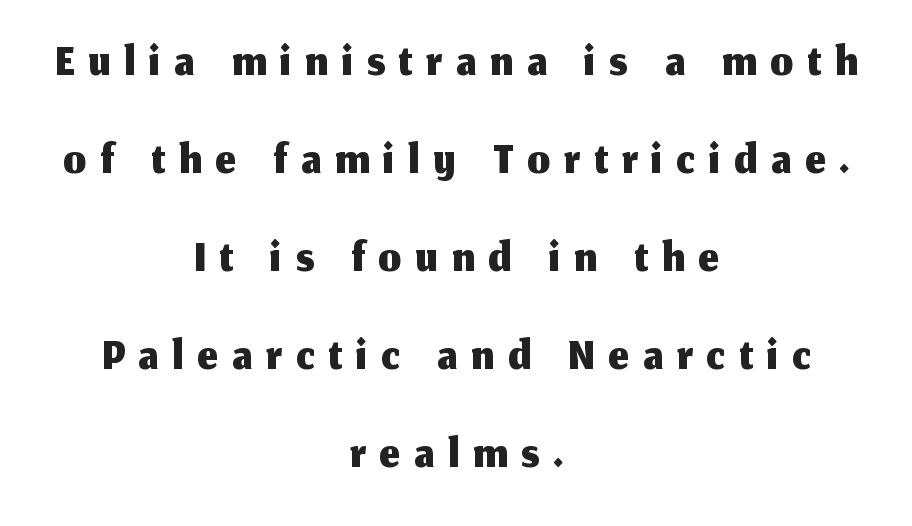
Q: Is the text italic (slanted)? A: No, it is upright.
Q: Is the typeface a serif or a sans-serif typeface? A: Sans-serif.
Q: Is the text underlined? A: No.
Q: How is the paragraph aligned? A: Centered.
Q: Is the spacing between letters normal or unusually wide? A: Unusually wide.
Q: Is the spacing between lines tight, normal or loose? A: Normal.
Q: Width (condensed, normal, or wide)? A: Normal.
Q: Stroke contrast? A: Medium.
Q: x-height? A: Medium.
Q: Monospaced? A: No.
